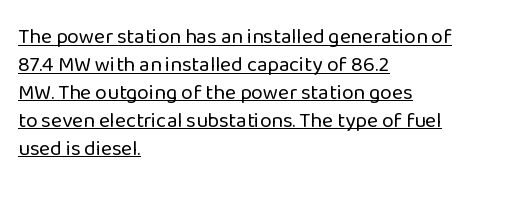
No extra ink here — the face is not bold. The line texture is even and compact thanks to regular tracking. The rendered words wear a rule along their underside. You can tell it's not italic because the verticals are truly vertical. Normally led — the rows are evenly, conventionally spaced.
